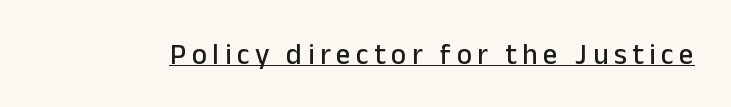
Q: Is the text italic (slanted)? A: No, it is upright.
Q: Is the typeface a serif or a sans-serif typeface? A: Sans-serif.
Q: Is the text underlined? A: Yes.
Q: Width (condensed, normal, or wide)? A: Normal.
Q: Stroke contrast? A: Low.
Q: x-height? A: Medium.
Q: Monospaced? A: No.
